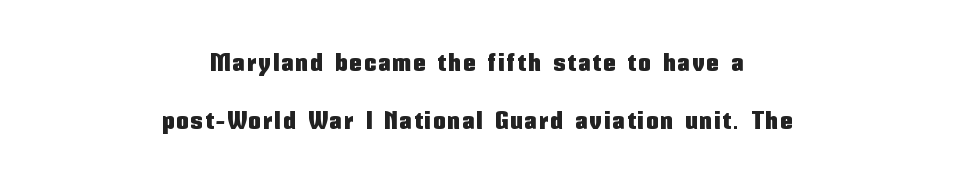
Q: Is the text italic (slanted)? A: No, it is upright.
Q: Is the text underlined? A: No.
Q: How is the paragraph aligned? A: Centered.
Q: Is the spacing between lines tight, normal or loose? A: Loose.
